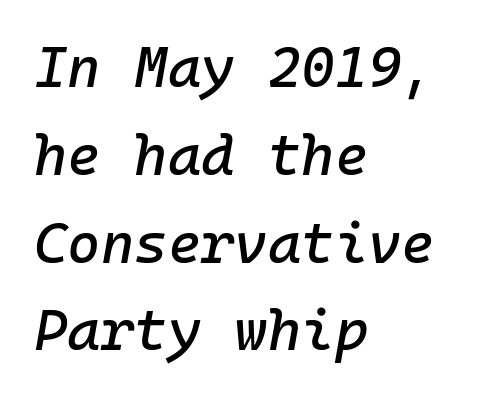
The image shows 57 px text type, italic (leaning right), monospaced; set left-aligned, normal line spacing (1.54x), normal letter spacing, not underlined; low stroke contrast and a medium x-height.
